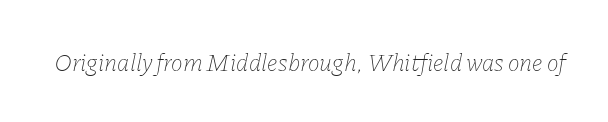
These lines keep a tight, regular rhythm from letter to letter. The area under the type is left untouched. Is the type heavy? It reads as light-to-regular instead. The rendering applies a slant to the glyphs.
